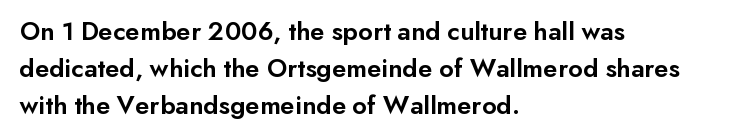
The image shows 27 px text type, upright; set left-aligned, normal line spacing (1.37x), normal letter spacing, not underlined.
